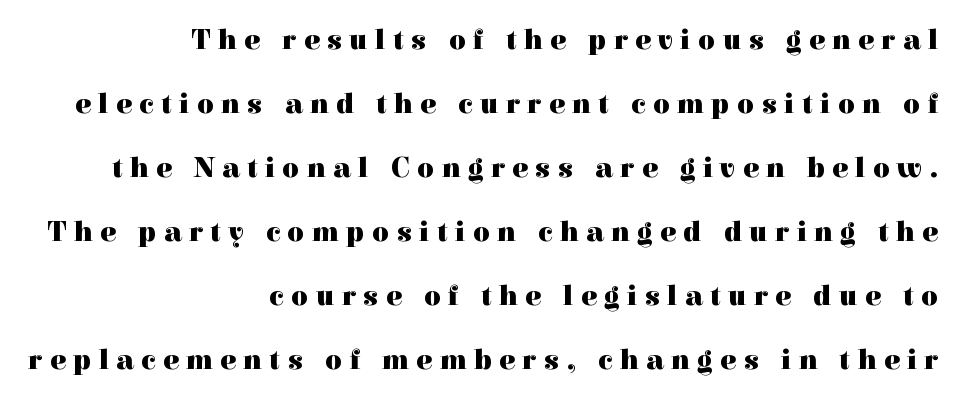
Q: Is the text bold? A: Yes.
Q: Is the text italic (slanted)? A: No, it is upright.
Q: Is the typeface a serif or a sans-serif typeface? A: Serif.
Q: Is the text underlined? A: No.
Q: How is the paragraph aligned? A: Right-aligned.
Q: Is the spacing between letters normal or unusually wide? A: Unusually wide.
Q: Is the spacing between lines tight, normal or loose? A: Loose.
Q: Width (condensed, normal, or wide)? A: Normal.
Q: x-height? A: Medium.
Q: Monospaced? A: No.
